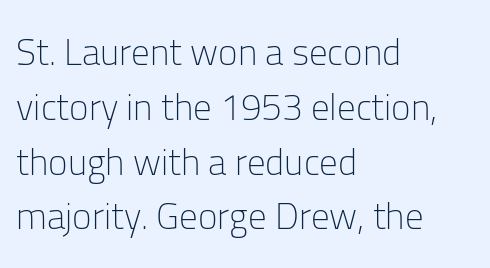
Q: Is the text bold? A: No.
Q: Is the text italic (slanted)? A: No, it is upright.
Q: Is the typeface a serif or a sans-serif typeface? A: Sans-serif.
Q: Is the text underlined? A: No.
Q: How is the paragraph aligned? A: Left-aligned.
Q: Is the spacing between letters normal or unusually wide? A: Normal.
Q: Is the spacing between lines tight, normal or loose? A: Normal.
Q: Width (condensed, normal, or wide)? A: Normal.
Q: Stroke contrast? A: Low.
Q: x-height? A: Medium.
Q: Monospaced? A: No.
